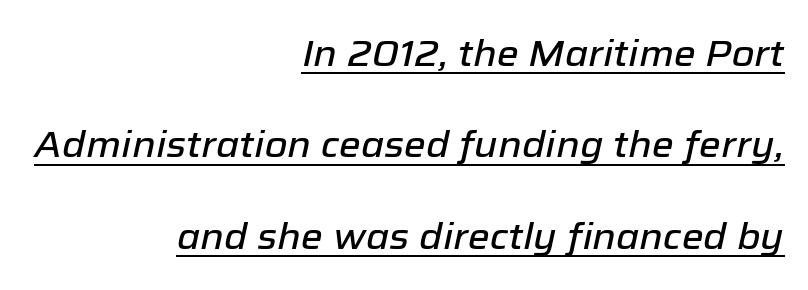
Decoration check: the copy is underlined. The line texture is even and compact thanks to regular tracking. A typesetter would call this proportional, since set widths differ per character. The space between consecutive lines is lavish. If you drew a line through each stem, it would be angled. A student would call this right alignment; a typographer would say flush right, rag left.
